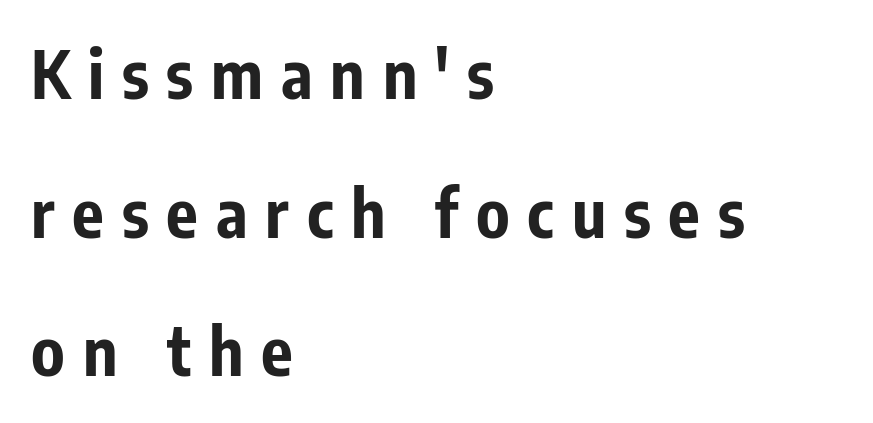
The image shows 66 px bold, condensed sans-serif type, upright; set left-aligned, loose line spacing (2.1x), unusually wide letter spacing (+0.27 em), not underlined; low stroke contrast and a medium x-height.
